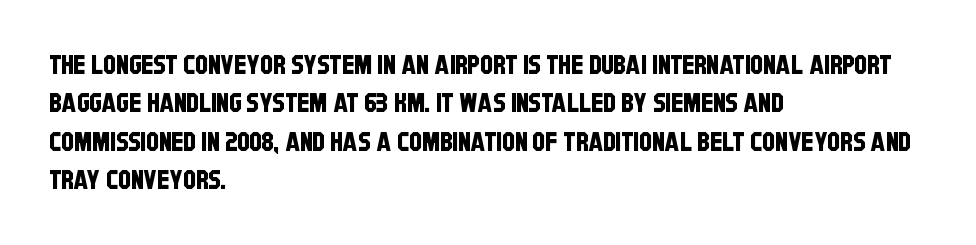
{"underline": "no", "align": "left", "line_spacing": "normal", "line_spacing_ratio": 1.48, "letter_spacing": "normal", "letter_spacing_em": 0.0, "glyph_px": 26}
